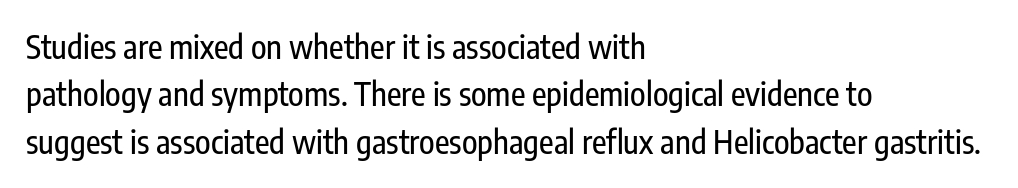
The image shows 32 px condensed sans-serif type, upright; set left-aligned, normal line spacing (1.48x), normal letter spacing, not underlined; low stroke contrast and a medium x-height.
